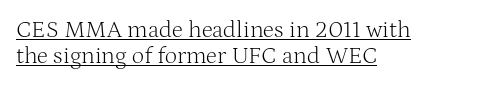
{"italic": "no", "bold": "no", "underline": "yes", "align": "left", "line_spacing": "tight", "line_spacing_ratio": 1.08, "letter_spacing": "normal", "letter_spacing_em": 0.0, "glyph_px": 24}
